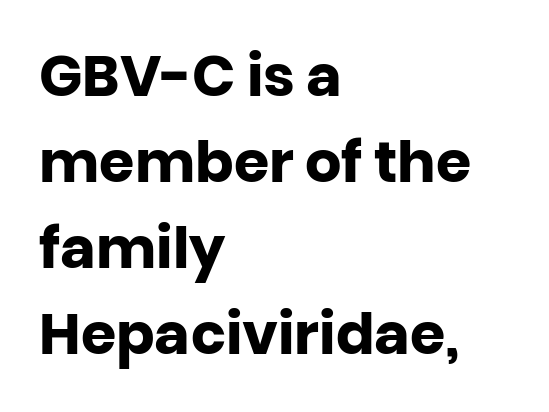
The image shows 57 px heavy sans-serif type, upright; set left-aligned, normal line spacing (1.51x), normal letter spacing, not underlined; low stroke contrast and a large x-height.
